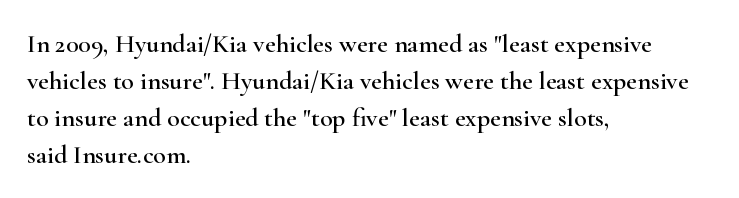
Q: Is the text italic (slanted)? A: No, it is upright.
Q: Is the text underlined? A: No.
Q: How is the paragraph aligned? A: Left-aligned.
Q: Is the spacing between letters normal or unusually wide? A: Normal.
Q: Is the spacing between lines tight, normal or loose? A: Normal.
